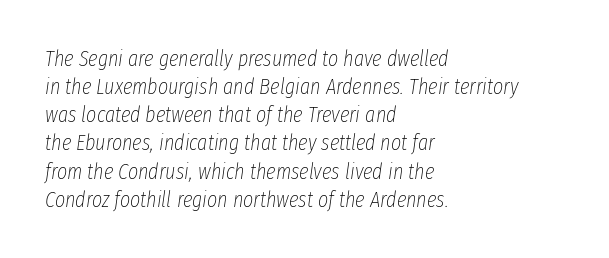
The image shows 22 px text type, italic (leaning right); set left-aligned, normal line spacing (1.28x), normal letter spacing, not underlined.
